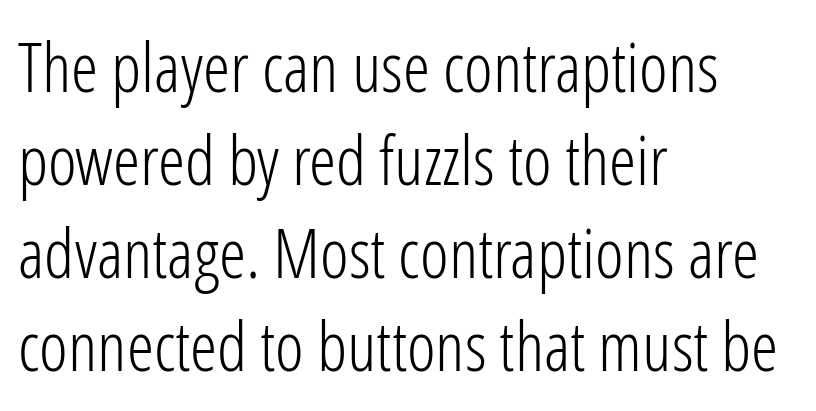
Notice how the passage keeps a crisp vertical edge on the left only. Font category for this specimen: sans-serif. No extra tracking has been applied to these lines. The foot of each line stays bare and open. The block of text has a typical density, with ordinary space between rows. Do the characters align in a grid? No, the font is proportional.
